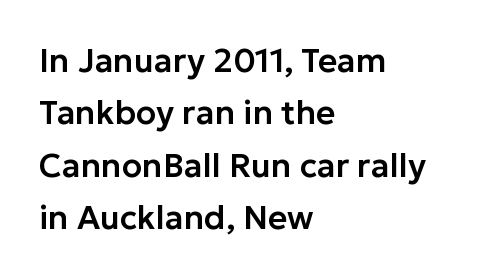
Q: Is the text italic (slanted)? A: No, it is upright.
Q: Is the typeface a serif or a sans-serif typeface? A: Sans-serif.
Q: Is the text underlined? A: No.
Q: How is the paragraph aligned? A: Left-aligned.
Q: Is the spacing between letters normal or unusually wide? A: Normal.
Q: Is the spacing between lines tight, normal or loose? A: Normal.
Q: Width (condensed, normal, or wide)? A: Normal.
Q: Stroke contrast? A: Low.
Q: x-height? A: Medium.
Q: Monospaced? A: No.
